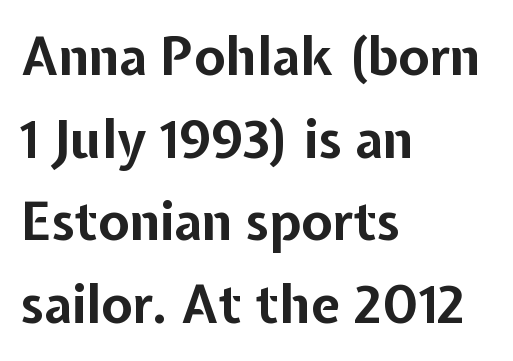
Summary of weight: heavy, a full bold. Line beginnings align vertically; line endings do not. The passage shown is not underscored anywhere. These lines are composed in type without serifs.
